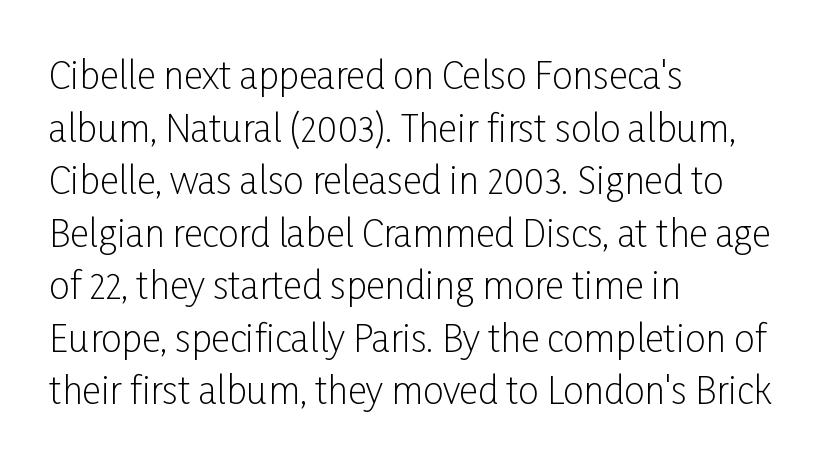
{"serif": "no", "italic": "no", "bold": "no", "weight": "light", "width": "condensed", "stroke_contrast": "low", "x_height": "medium", "monospaced": "no", "underline": "no", "align": "left", "line_spacing": "normal", "line_spacing_ratio": 1.42, "letter_spacing": "normal", "letter_spacing_em": 0.0, "glyph_px": 37}
